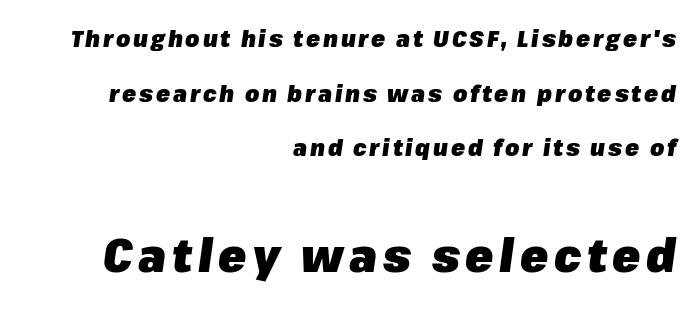
Q: Is the text bold? A: Yes.
Q: Is the text italic (slanted)? A: Yes, it leans right by about 8 degrees.
Q: Is the text underlined? A: No.
Q: How is the paragraph aligned? A: Right-aligned.
Q: Is the spacing between lines tight, normal or loose? A: Loose.
Q: Which block of text is set in a larger size, the first (top) or the second (bottom)? A: The second (bottom) one.
Q: Width (condensed, normal, or wide)? A: Normal.
Q: Stroke contrast? A: Low.
Q: x-height? A: Medium.
Q: Monospaced? A: No.
